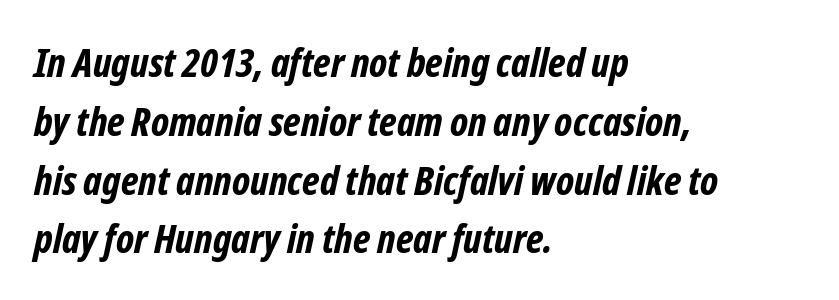
A clean baseline with only descenders dipping below it. A typesetter would call this proportional, since set widths differ per character. The leading is moderate, giving the passage an even texture. Stroke terminals: plain, sans-serif. Does extra space separate the letters? No, they use regular spacing. These lines stack with their left ends in a neat column.
